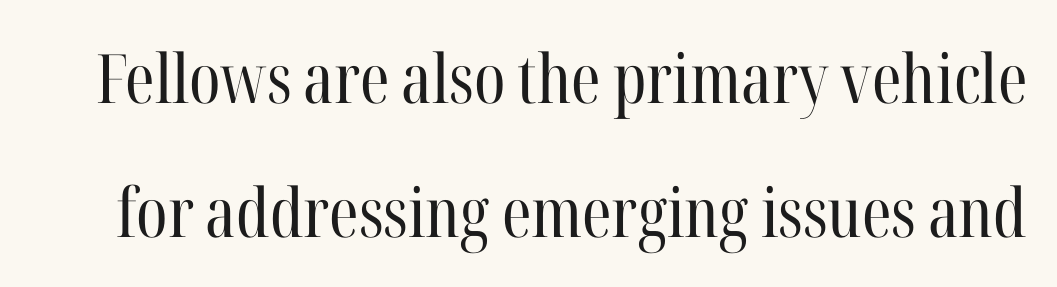
Q: Is the text bold? A: No.
Q: Is the text italic (slanted)? A: No, it is upright.
Q: Is the typeface a serif or a sans-serif typeface? A: Serif.
Q: Is the text underlined? A: No.
Q: Is the spacing between letters normal or unusually wide? A: Normal.
Q: Is the spacing between lines tight, normal or loose? A: Loose.
Q: Width (condensed, normal, or wide)? A: Condensed.
Q: Stroke contrast? A: High.
Q: x-height? A: Medium.
Q: Monospaced? A: No.
